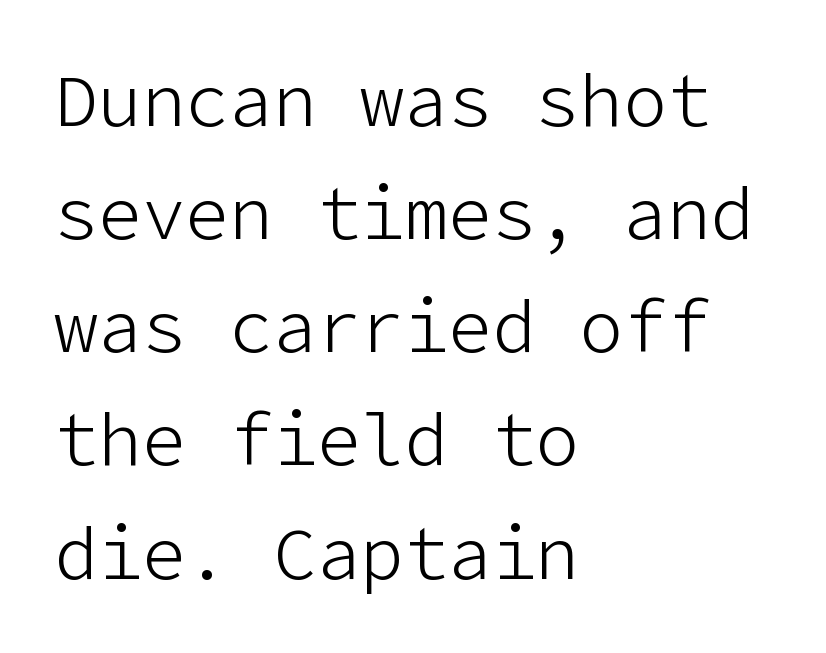
The image shows 73 px light sans-serif type, upright; set left-aligned, normal line spacing (1.55x), normal letter spacing, not underlined; low stroke contrast and a medium x-height.
